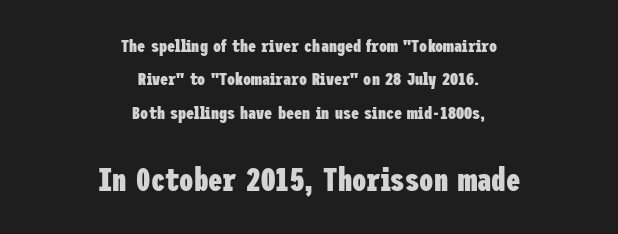
Q: Is the text bold? A: Yes.
Q: Is the text italic (slanted)? A: No, it is upright.
Q: Is the typeface a serif or a sans-serif typeface? A: Sans-serif.
Q: Is the text underlined? A: No.
Q: How is the paragraph aligned? A: Centered.
Q: Is the spacing between letters normal or unusually wide? A: Normal.
Q: Which block of text is set in a larger size, the first (top) or the second (bottom)? A: The second (bottom) one.
Q: Width (condensed, normal, or wide)? A: Condensed.
Q: Stroke contrast? A: Low.
Q: x-height? A: Medium.
